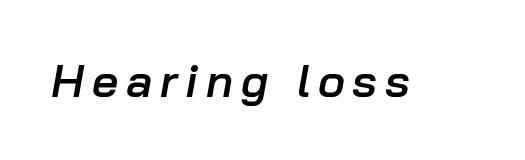
The image shows 46 px semibold type, italic (leaning right); set not underlined; low stroke contrast and a medium x-height.
